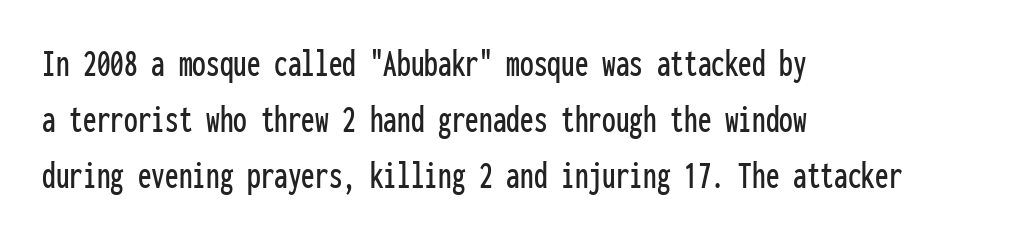
The letters march in equal steps, a hallmark of fixed-pitch type. Is the letter spacing exaggerated? No — it looks like the ordinary default. A classic flush-left, rag-right setting is used for this passage. Style check: upright.
